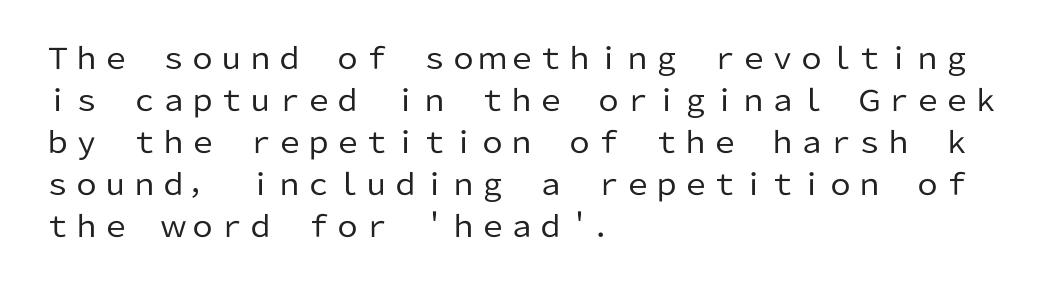
{"serif": "no", "italic": "no", "bold": "no", "weight": "regular", "width": "normal", "stroke_contrast": "low", "x_height": "medium", "monospaced": "no", "underline": "no", "align": "left", "line_spacing": "normal", "line_spacing_ratio": 1.45, "letter_spacing": "normal", "letter_spacing_em": 0.0, "glyph_px": 29}
